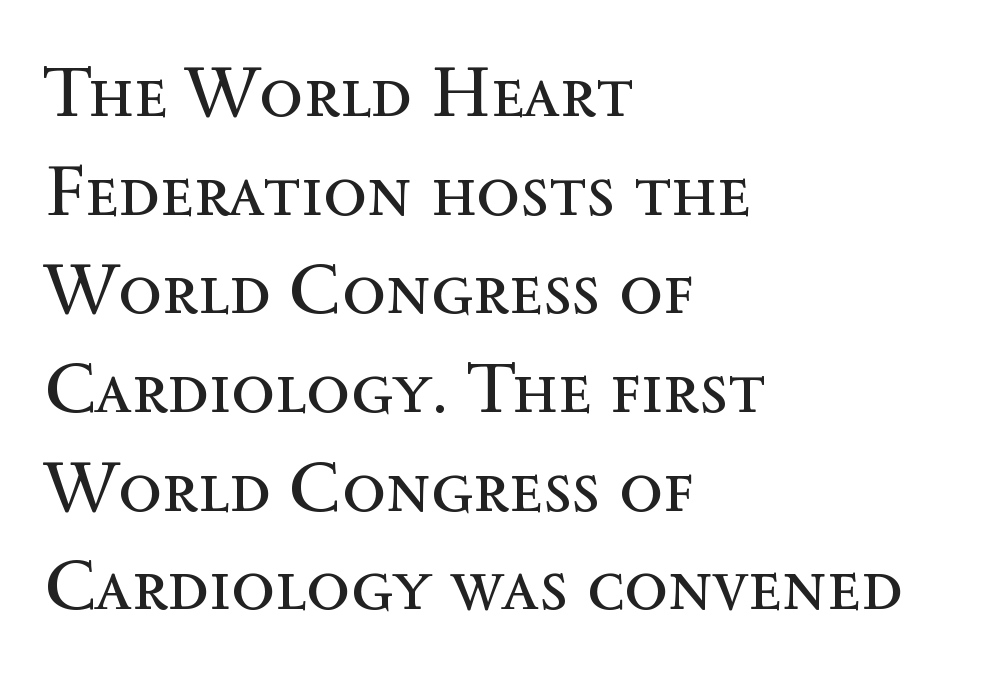
The passage shown stacks its lines at a standard gap. Any mark beneath the type? The region is blank. The paragraph shown leans on its left margin. The line texture is even and compact thanks to regular tracking. Vertical strokes here are truly vertical. Stroke mass is kept to a normal reading level or below.
